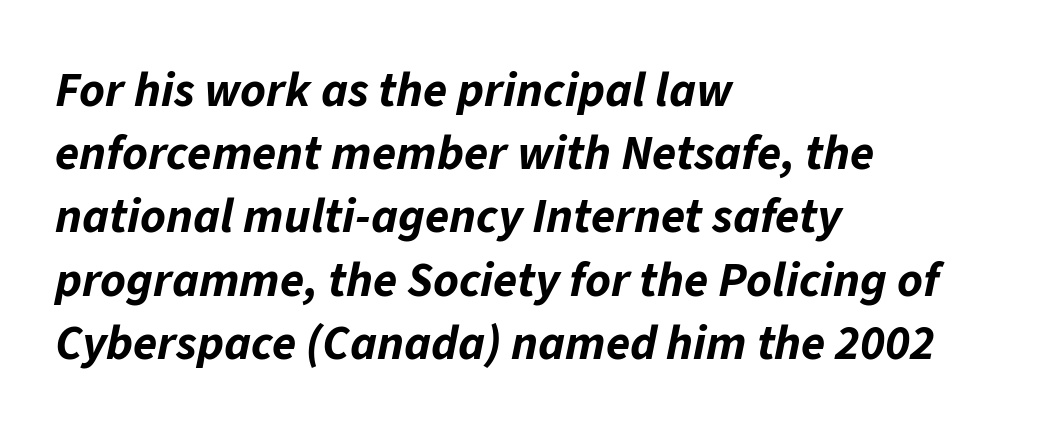
{"italic": "yes", "lean": "right", "slant_degrees": 11, "bold": "yes", "weight": "bold", "width": "normal", "stroke_contrast": "low", "x_height": "medium", "monospaced": "no", "underline": "no", "align": "left", "line_spacing": "normal", "line_spacing_ratio": 1.29, "letter_spacing": "normal", "letter_spacing_em": 0.0, "glyph_px": 49}
